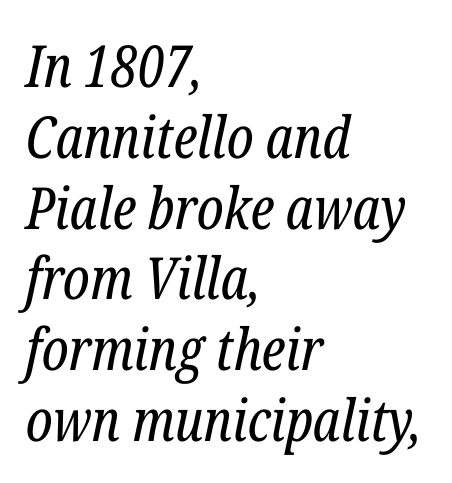
Q: Is the text bold? A: No.
Q: Is the text italic (slanted)? A: Yes, it leans right by about 12 degrees.
Q: Is the typeface a serif or a sans-serif typeface? A: Serif.
Q: Is the text underlined? A: No.
Q: How is the paragraph aligned? A: Left-aligned.
Q: Is the spacing between letters normal or unusually wide? A: Normal.
Q: Width (condensed, normal, or wide)? A: Condensed.
Q: Stroke contrast? A: Low.
Q: x-height? A: Medium.
Q: Monospaced? A: No.
